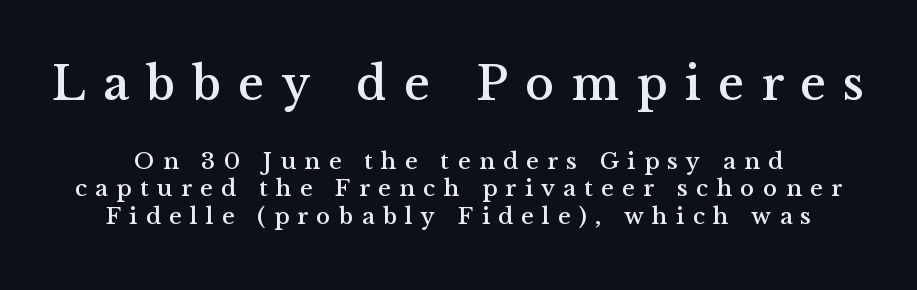
The block sitting higher on the canvas is the one with enlarged characters. Rule under the text: the space is simply empty. Unlike italic type, these characters show no tilt at all. Proportional: the letters do not fall into vertical columns. These lines huddle together more closely than default settings would place them. Are there feet on the stems? There are — it's a serif.
